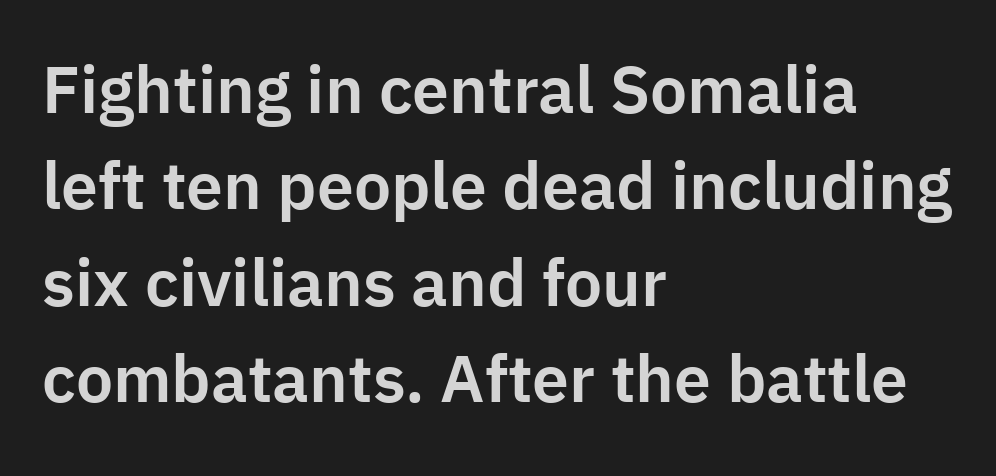
Nope, no serifs anywhere on these letters. This rendering features lettering with no underline. What's the leading like? Ordinary, nothing unusual. Alignment: flush left.
